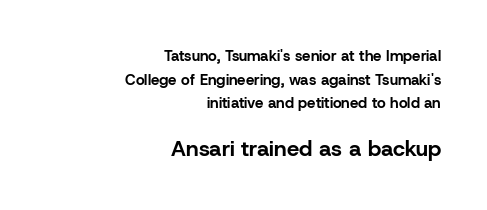
{"italic": "no", "bold": "yes", "underline": "no", "align": "right", "line_spacing": "normal", "line_spacing_ratio": 1.57, "letter_spacing": "normal", "letter_spacing_em": 0.0, "larger_block": "second", "size_ratio": 1.47, "glyph_px": 22}
